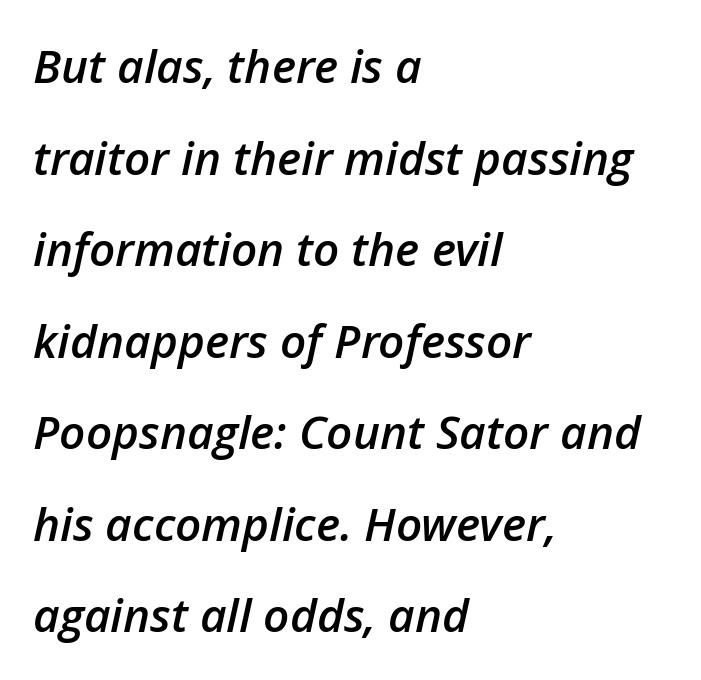
Q: Is the text bold? A: Semi-bold.
Q: Is the text italic (slanted)? A: Yes, it leans right by about 12 degrees.
Q: Is the text underlined? A: No.
Q: How is the paragraph aligned? A: Left-aligned.
Q: Is the spacing between letters normal or unusually wide? A: Normal.
Q: Is the spacing between lines tight, normal or loose? A: Loose.
Q: Width (condensed, normal, or wide)? A: Normal.
Q: Stroke contrast? A: Low.
Q: x-height? A: Medium.
Q: Monospaced? A: No.
